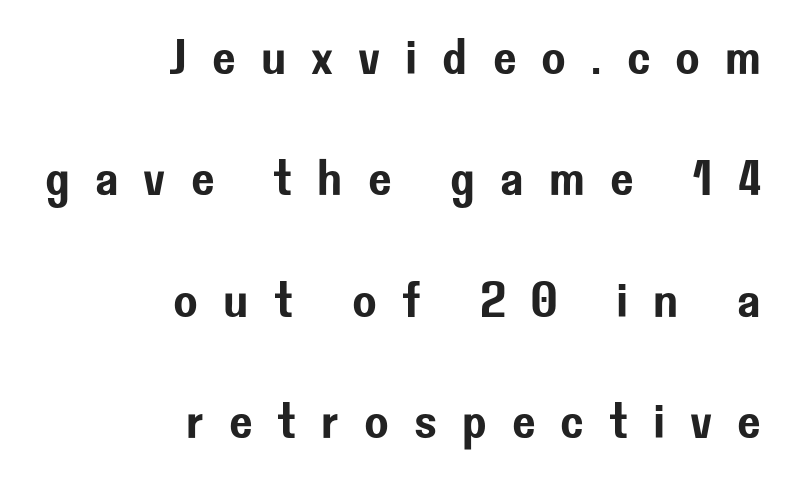
Q: Is the text italic (slanted)? A: No, it is upright.
Q: Is the typeface a serif or a sans-serif typeface? A: Sans-serif.
Q: Is the text underlined? A: No.
Q: How is the paragraph aligned? A: Right-aligned.
Q: Is the spacing between letters normal or unusually wide? A: Unusually wide.
Q: Is the spacing between lines tight, normal or loose? A: Loose.
Q: Width (condensed, normal, or wide)? A: Normal.
Q: Stroke contrast? A: Low.
Q: x-height? A: Medium.
Q: Monospaced? A: No.
